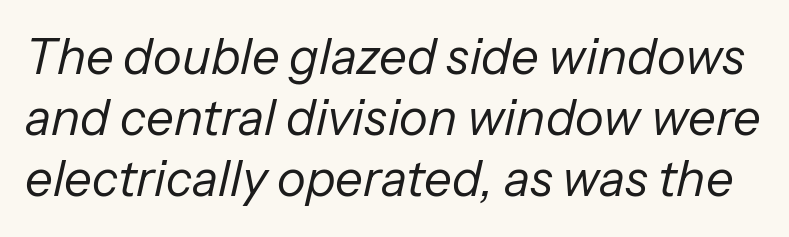
Students, observe: this is what conventionally led text looks like. The type is set solid horizontally, with unmodified tracking. The specimen reads as italic at a glance. The passage shown is not underscored anywhere.
